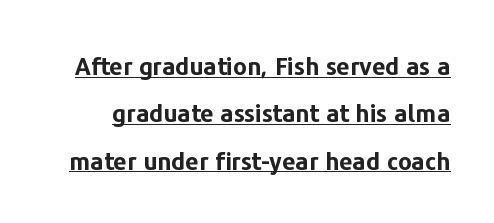
Vertically, the passage feels expansive, rows floating well apart. Chunky letters — that's bold for sure. Has an underline been added? It has. Ascenders rise straight up at ninety degrees. Inter-character spacing is left at the font's built-in metrics.
